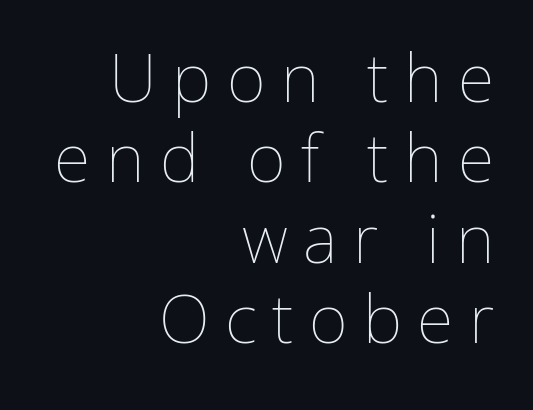
The image shows 67 px thin type, upright; set right-aligned, line spacing 1.2x, unusually wide letter spacing (+0.23 em), not underlined; low stroke contrast and a medium x-height.
